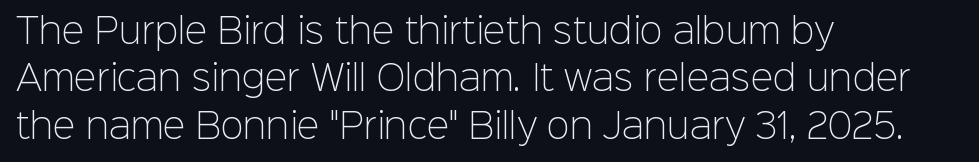
The image shows 34 px light sans-serif type, upright; set left-aligned, normal line spacing (1.39x), normal letter spacing, not underlined; low stroke contrast and a medium x-height.
